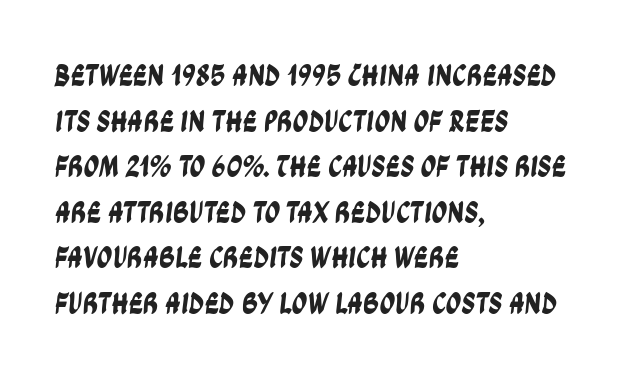
Q: Is the typeface a serif or a sans-serif typeface? A: Sans-serif.
Q: Is the text underlined? A: No.
Q: How is the paragraph aligned? A: Left-aligned.
Q: Is the spacing between letters normal or unusually wide? A: Normal.
Q: Is the spacing between lines tight, normal or loose? A: Normal.
Q: Width (condensed, normal, or wide)? A: Condensed.
Q: Stroke contrast? A: Low.
Q: x-height? A: Large.
Q: Monospaced? A: No.
